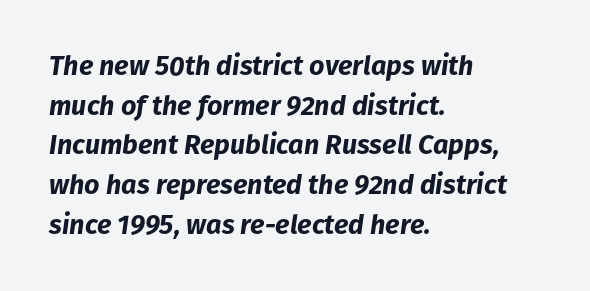
Words appear dense and cohesive because spacing is normal. Underlining? Definitely not there. The face used here has the dense, thick strokes of a bold. The rag falls on the right side of this text block. The font's italic variant was chosen for this text. The vertical gap from one line to the next is medium.
